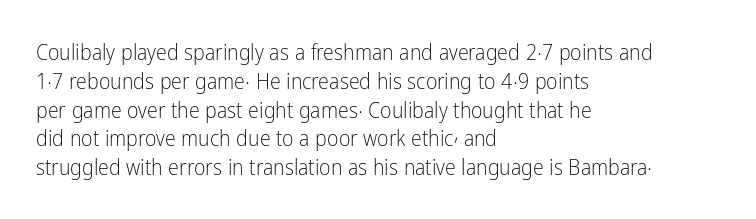
Q: Is the text bold? A: No.
Q: Is the text italic (slanted)? A: No, it is upright.
Q: Is the text underlined? A: No.
Q: How is the paragraph aligned? A: Left-aligned.
Q: Is the spacing between letters normal or unusually wide? A: Normal.
Q: Is the spacing between lines tight, normal or loose? A: Normal.
